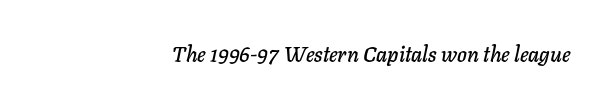
{"italic": "yes", "lean": "right", "slant_degrees": 11, "underline": "no", "align": "right", "letter_spacing": "normal", "letter_spacing_em": 0.0, "glyph_px": 21}
